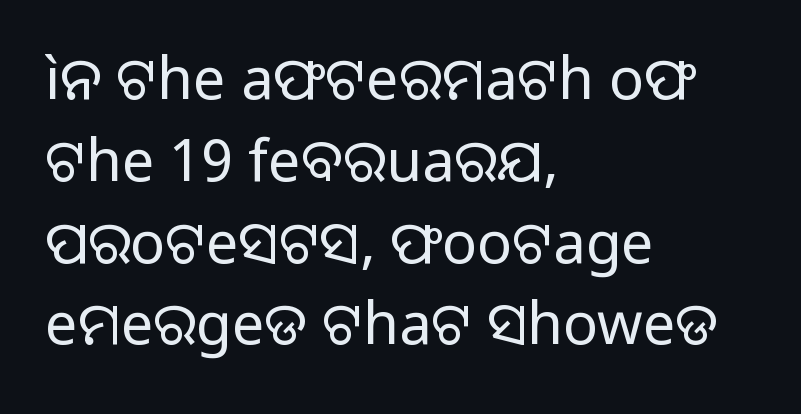
The image shows 58 px regular-weight sans-serif type, upright; set left-aligned, normal line spacing (1.41x), normal letter spacing, not underlined; low stroke contrast and a medium x-height.
